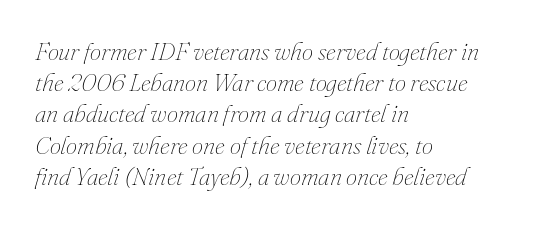
Q: Is the text bold? A: No.
Q: Is the text italic (slanted)? A: Yes, it leans right by about 16 degrees.
Q: Is the text underlined? A: No.
Q: How is the paragraph aligned? A: Left-aligned.
Q: Is the spacing between letters normal or unusually wide? A: Normal.
Q: Is the spacing between lines tight, normal or loose? A: Normal.
